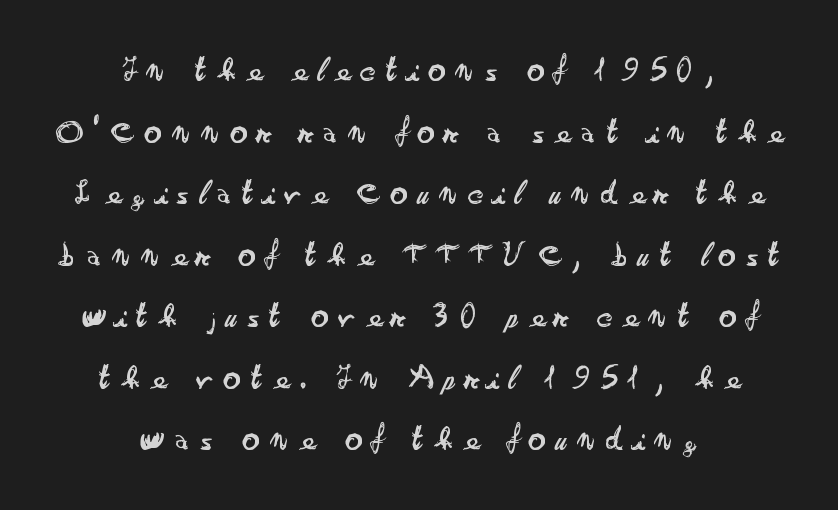
Compared with a typical body face, this is equally light or lighter still. The typography opts for an upright posture over an oblique one. The lines are quadded center. Each row of text sits above clean, open space. Tracking here is generous; glyphs stand well apart from one another.
